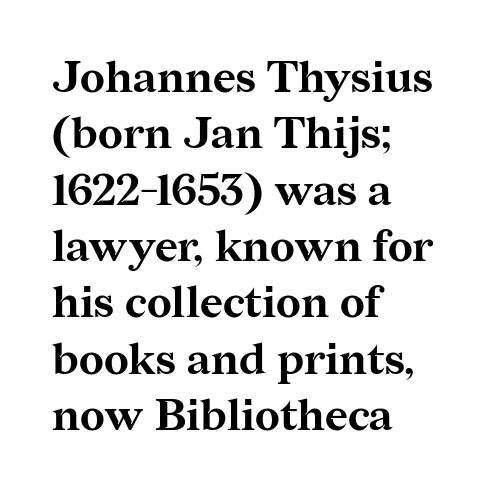
{"serif": "yes", "italic": "no", "bold": "yes", "weight": "bold", "width": "normal", "stroke_contrast": "medium", "x_height": "medium", "monospaced": "no", "underline": "no", "align": "left", "line_spacing": "normal", "line_spacing_ratio": 1.28, "letter_spacing": "normal", "letter_spacing_em": 0.0, "glyph_px": 44}
